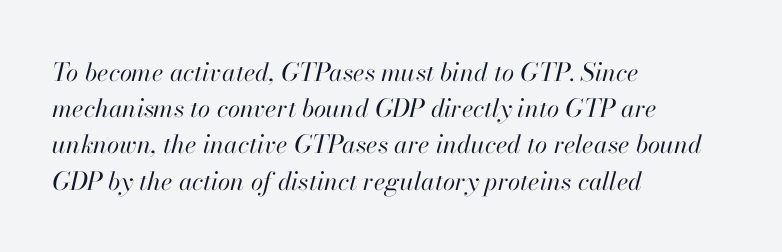
The image shows 25 px text type, italic (leaning right); set left-aligned, normal line spacing (1.45x), normal letter spacing, not underlined.
